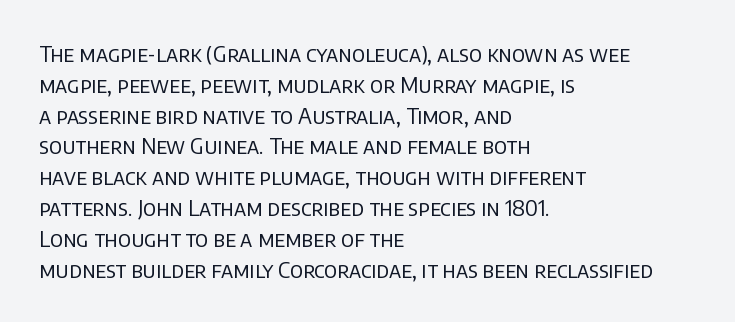
Q: Is the text bold? A: No.
Q: Is the text italic (slanted)? A: No, it is upright.
Q: Is the text underlined? A: No.
Q: How is the paragraph aligned? A: Left-aligned.
Q: Is the spacing between letters normal or unusually wide? A: Normal.
Q: Is the spacing between lines tight, normal or loose? A: Normal.
